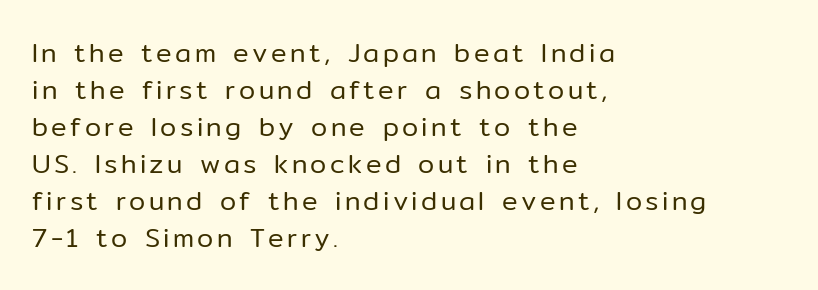
The strokes are not fattened; the text isn't bold. Each row of text sits above clean, open space. Style check: upright. These lines sit exactly where default settings would place them. Short and long lines alike share a common starting point at left.
